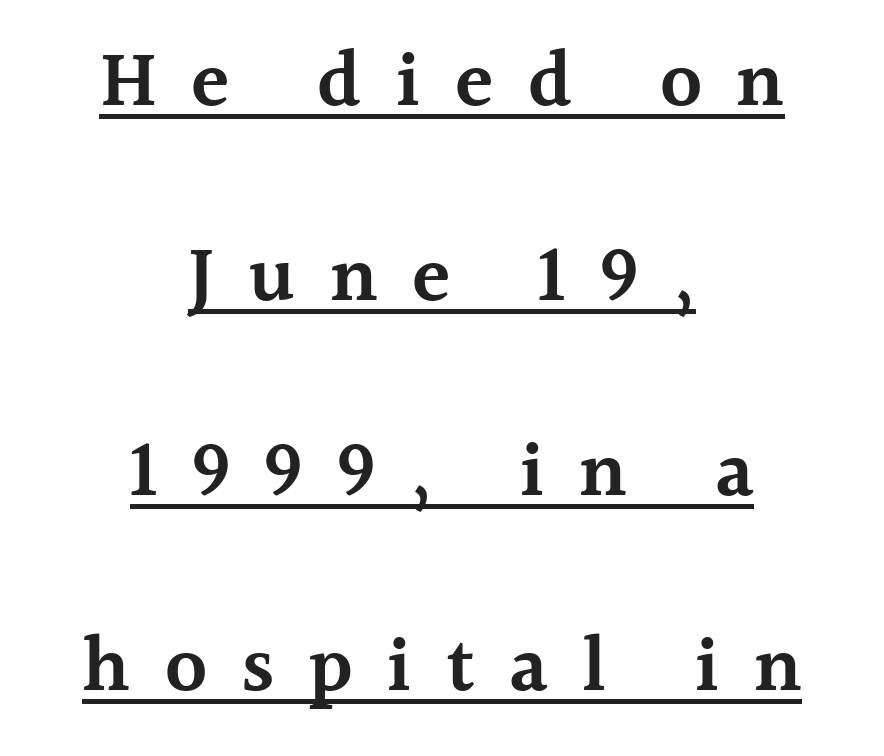
The image shows 79 px semibold serif type, upright; set centered, loose line spacing (2.47x), unusually wide letter spacing (+0.43 em), underlined; a medium x-height.
